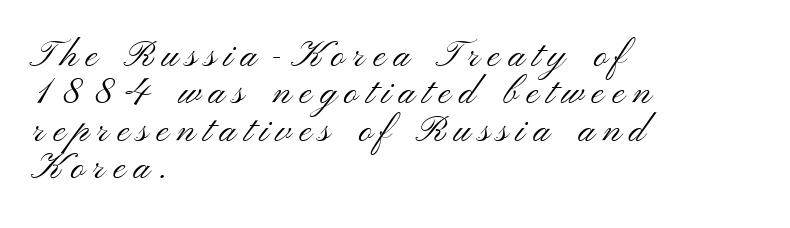
Q: Is the text bold? A: No.
Q: Is the text italic (slanted)? A: Yes.
Q: Is the typeface a serif or a sans-serif typeface? A: Sans-serif.
Q: Is the text underlined? A: No.
Q: How is the paragraph aligned? A: Left-aligned.
Q: Is the spacing between letters normal or unusually wide? A: Unusually wide.
Q: Is the spacing between lines tight, normal or loose? A: Tight.
Q: Width (condensed, normal, or wide)? A: Wide.
Q: Stroke contrast? A: Medium.
Q: x-height? A: Small.
Q: Monospaced? A: No.
